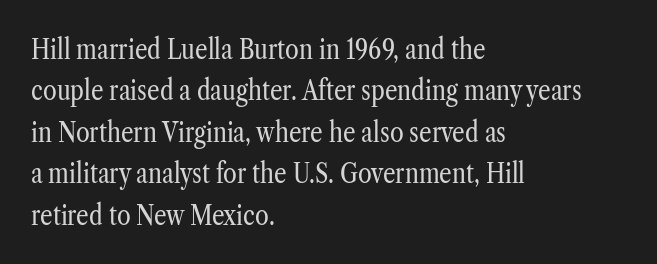
Q: Is the text bold? A: No.
Q: Is the text italic (slanted)? A: No, it is upright.
Q: Is the typeface a serif or a sans-serif typeface? A: Serif.
Q: Is the text underlined? A: No.
Q: How is the paragraph aligned? A: Left-aligned.
Q: Is the spacing between letters normal or unusually wide? A: Normal.
Q: Is the spacing between lines tight, normal or loose? A: Normal.
Q: Width (condensed, normal, or wide)? A: Condensed.
Q: Stroke contrast? A: Low.
Q: x-height? A: Medium.
Q: Monospaced? A: No.
